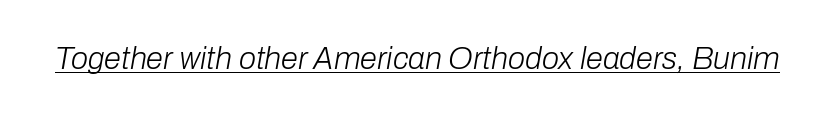
In designer terms, the underline attribute is active on this setting. The line texture is even and compact thanks to regular tracking. No letter is thick-stroked: the sample isn't bold. Looks like regular typesetting: each glyph gets only the width it needs.
